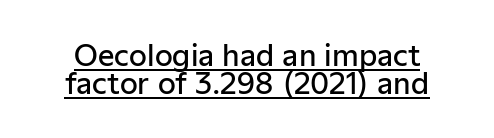
Summary of vertical rhythm: compact, with narrow interline spacing. You could not count columns in this text — the font is proportionally spaced. Quick note: underline on. You can tell from the bare stems that sans-serif type was used.
